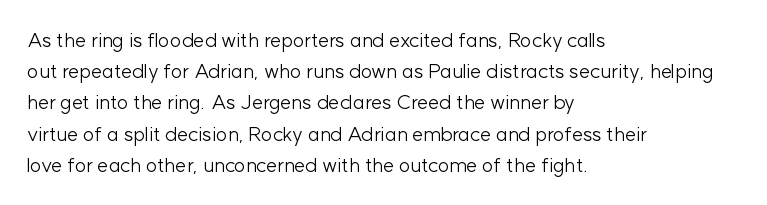
Q: Is the text bold? A: No.
Q: Is the text italic (slanted)? A: No, it is upright.
Q: Is the text underlined? A: No.
Q: How is the paragraph aligned? A: Left-aligned.
Q: Is the spacing between letters normal or unusually wide? A: Normal.
Q: Is the spacing between lines tight, normal or loose? A: Normal.
